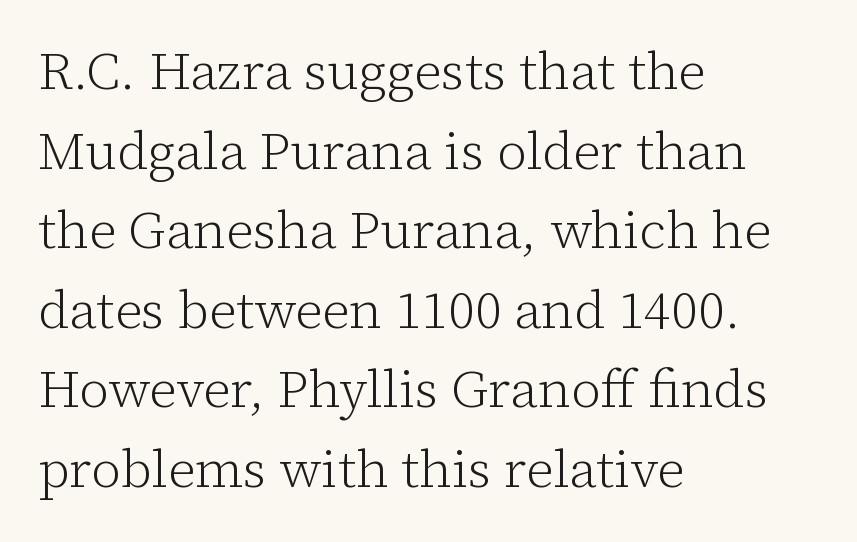
Look at the bottom of the vertical strokes: they flare into serifs here. Vertical spacing — default. Has an underline been added? It has not. The face used here is rendered with its standard letterfit.
